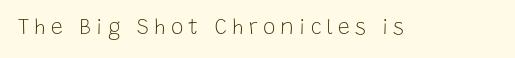
Weight class: somewhere from thin through regular. Posture: straight, roman, zero tilt. Beneath every word, the page is bare. Glyph-to-glyph distance is far greater than everyday printed text.
